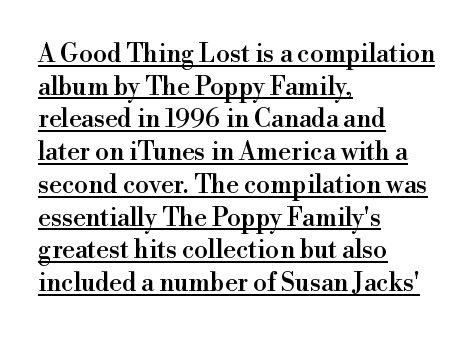
The paragraph shown leans on its left margin. Each line of the rendering has a horizontal stroke beneath the glyphs. Rows of type keep a routine distance in the vertical direction. The font's upright variant was chosen for this text.
